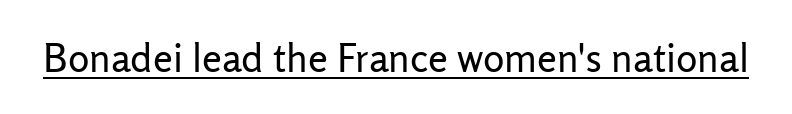
Q: Is the text bold? A: No.
Q: Is the text italic (slanted)? A: No, it is upright.
Q: Is the typeface a serif or a sans-serif typeface? A: Sans-serif.
Q: Is the text underlined? A: Yes.
Q: Is the spacing between letters normal or unusually wide? A: Normal.
Q: Width (condensed, normal, or wide)? A: Normal.
Q: Stroke contrast? A: Low.
Q: x-height? A: Medium.
Q: Monospaced? A: No.
